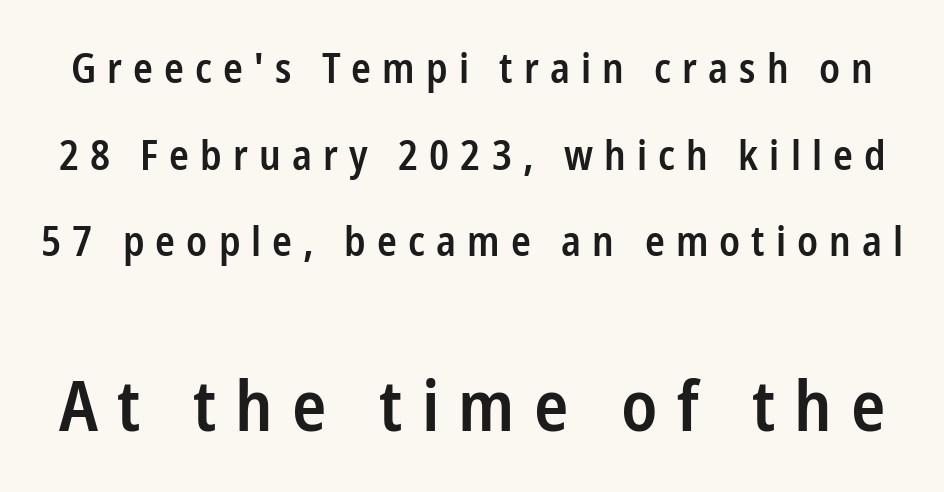
Larger block? The one below; the one above is distinctly smaller. A sans-serif font was chosen for this passage. A typesetter would call this leading open, well beyond the default. You could not count columns in this text — the font is proportionally spaced.
